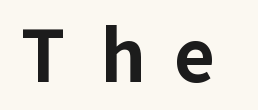
Q: Is the text bold? A: Yes.
Q: Is the text italic (slanted)? A: No, it is upright.
Q: Is the typeface a serif or a sans-serif typeface? A: Sans-serif.
Q: Is the text underlined? A: No.
Q: Is the spacing between letters normal or unusually wide? A: Unusually wide.
Q: Width (condensed, normal, or wide)? A: Normal.
Q: Stroke contrast? A: Low.
Q: x-height? A: Medium.
Q: Monospaced? A: No.
